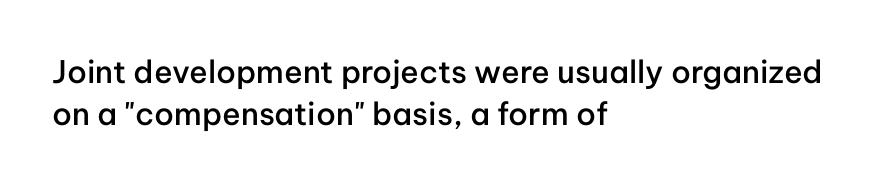
The image shows 31 px semibold sans-serif type, upright; set left-aligned, normal line spacing (1.36x), normal letter spacing, not underlined; low stroke contrast and a medium x-height.
